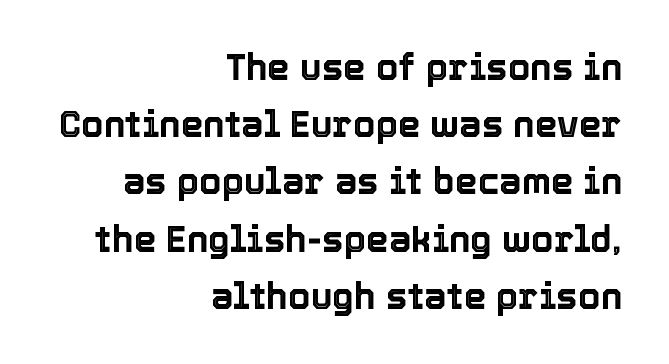
The image shows 36 px text type, upright; set right-aligned, normal line spacing (1.59x), normal letter spacing, not underlined; a medium x-height.
